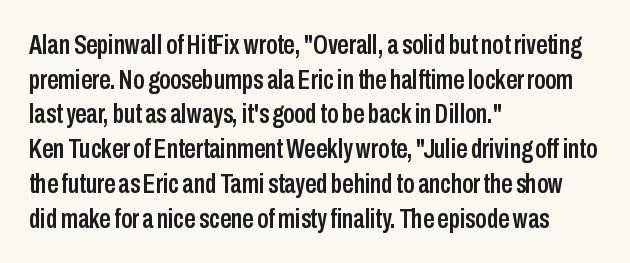
The image shows 28 px condensed sans-serif type, upright; set left-aligned, line spacing 1.24x, normal letter spacing, not underlined; low stroke contrast and a medium x-height.
